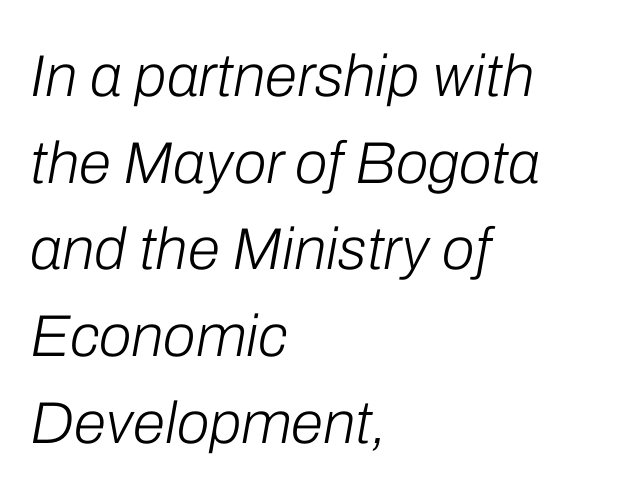
Q: Is the text bold? A: No.
Q: Is the text italic (slanted)? A: Yes, it leans right by about 10 degrees.
Q: Is the text underlined? A: No.
Q: How is the paragraph aligned? A: Left-aligned.
Q: Is the spacing between letters normal or unusually wide? A: Normal.
Q: Is the spacing between lines tight, normal or loose? A: Normal.
Q: Width (condensed, normal, or wide)? A: Normal.
Q: Stroke contrast? A: Low.
Q: x-height? A: Medium.
Q: Monospaced? A: No.
